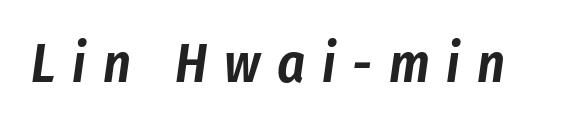
Does the lettering tilt? It does — this is italic. Loose tracking; the words dissolve into strings of separated letters. Anything drawn beneath the words? Only blank space. You could not count columns in this text — the font is proportionally spaced.
